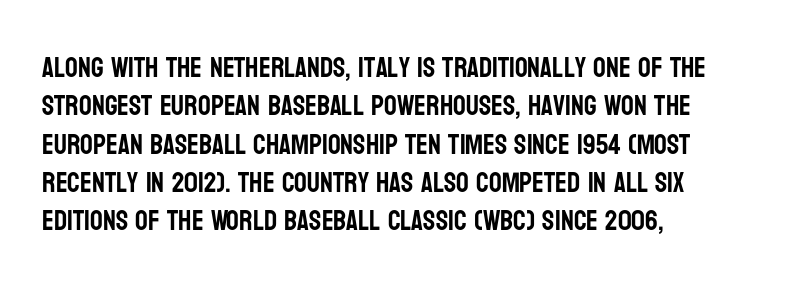
The image shows 28 px condensed sans-serif type, upright; set left-aligned, normal line spacing (1.37x), normal letter spacing, not underlined; low stroke contrast and a large x-height.
